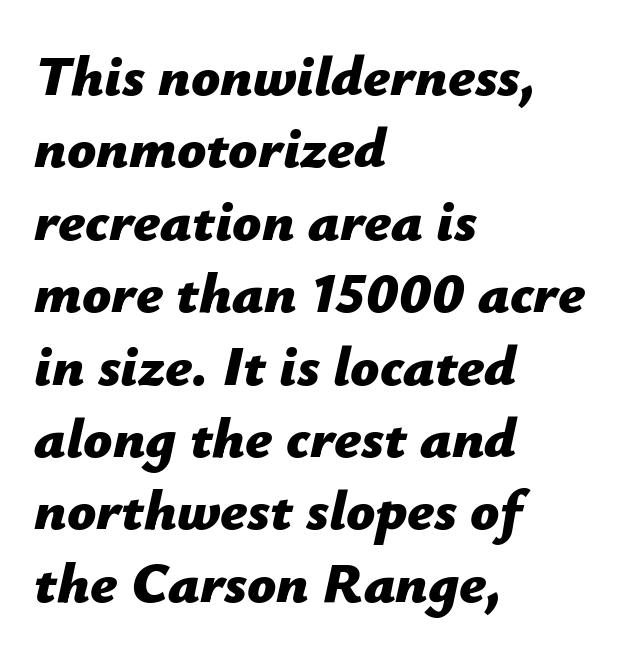
Q: Is the text bold? A: Yes.
Q: Is the text italic (slanted)? A: Yes, it leans right by about 12 degrees.
Q: Is the text underlined? A: No.
Q: How is the paragraph aligned? A: Left-aligned.
Q: Is the spacing between letters normal or unusually wide? A: Normal.
Q: Is the spacing between lines tight, normal or loose? A: Normal.
Q: Width (condensed, normal, or wide)? A: Normal.
Q: Stroke contrast? A: Low.
Q: x-height? A: Medium.
Q: Monospaced? A: No.
